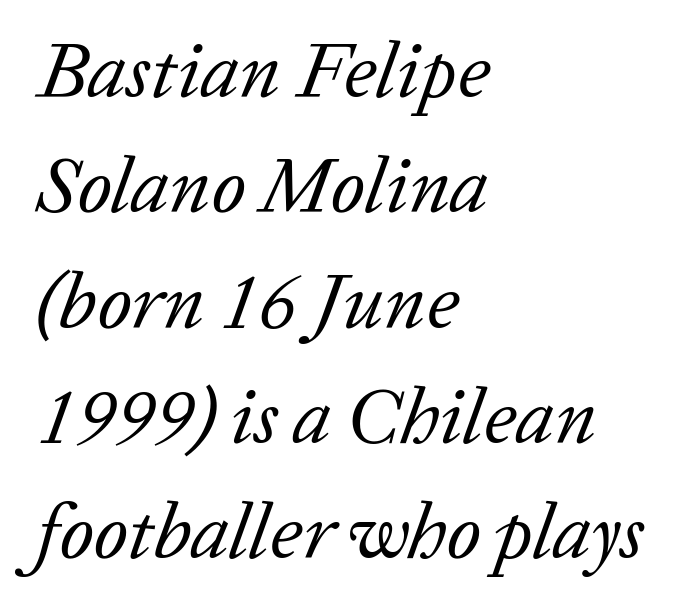
The image shows 79 px regular-weight serif type, italic (leaning right); set left-aligned, normal line spacing (1.46x), normal letter spacing, not underlined; low stroke contrast and a medium x-height.
